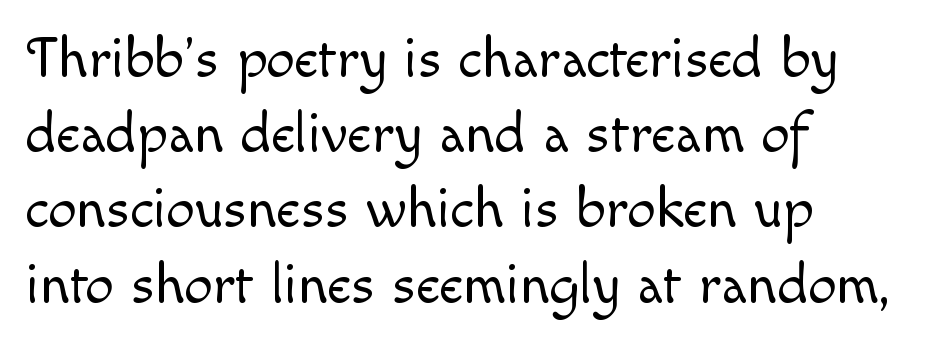
Q: Is the text bold? A: No.
Q: Is the text italic (slanted)? A: No, it is upright.
Q: Is the text underlined? A: No.
Q: How is the paragraph aligned? A: Left-aligned.
Q: Is the spacing between letters normal or unusually wide? A: Normal.
Q: Is the spacing between lines tight, normal or loose? A: Normal.
Q: Width (condensed, normal, or wide)? A: Normal.
Q: x-height? A: Small.
Q: Monospaced? A: No.
